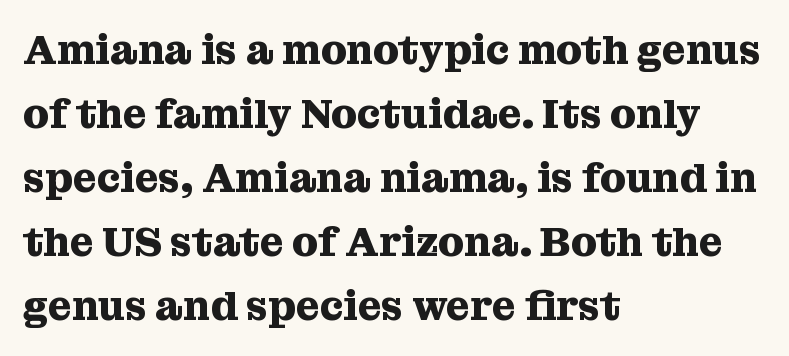
The image shows 41 px heavy serif type, upright; set left-aligned, normal line spacing (1.56x), normal letter spacing, not underlined; medium stroke contrast and a medium x-height.
